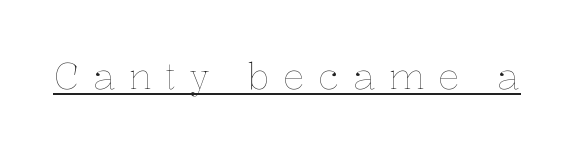
Q: Is the text bold? A: No.
Q: Is the text italic (slanted)? A: No, it is upright.
Q: Is the text underlined? A: Yes.
Q: Is the spacing between letters normal or unusually wide? A: Unusually wide.
Q: Width (condensed, normal, or wide)? A: Normal.
Q: Stroke contrast? A: Low.
Q: x-height? A: Medium.
Q: Monospaced? A: No.
